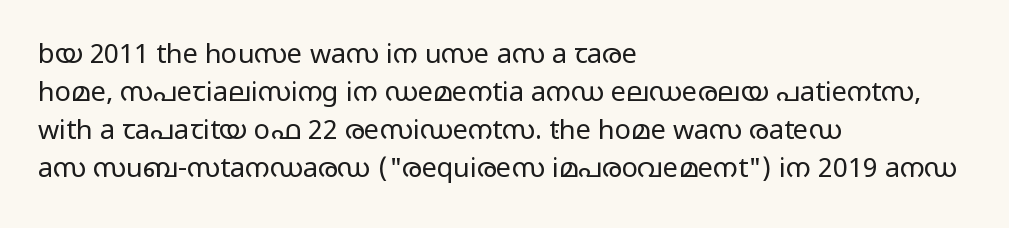
Q: Is the text bold? A: No.
Q: Is the text italic (slanted)? A: No, it is upright.
Q: Is the text underlined? A: No.
Q: How is the paragraph aligned? A: Left-aligned.
Q: Is the spacing between letters normal or unusually wide? A: Normal.
Q: Is the spacing between lines tight, normal or loose? A: Normal.
